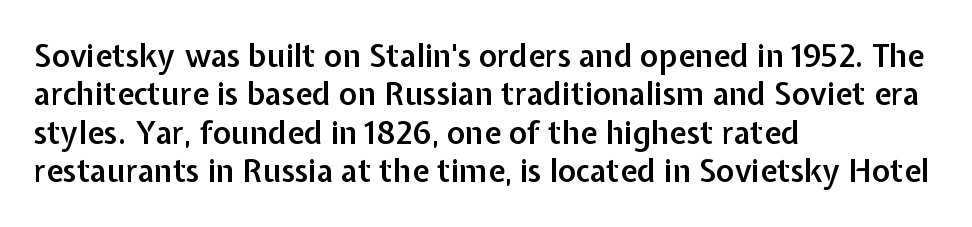
Q: Is the text bold? A: Semi-bold.
Q: Is the text italic (slanted)? A: No, it is upright.
Q: Is the typeface a serif or a sans-serif typeface? A: Sans-serif.
Q: Is the text underlined? A: No.
Q: How is the paragraph aligned? A: Left-aligned.
Q: Is the spacing between letters normal or unusually wide? A: Normal.
Q: Width (condensed, normal, or wide)? A: Normal.
Q: Stroke contrast? A: Low.
Q: x-height? A: Medium.
Q: Monospaced? A: No.
